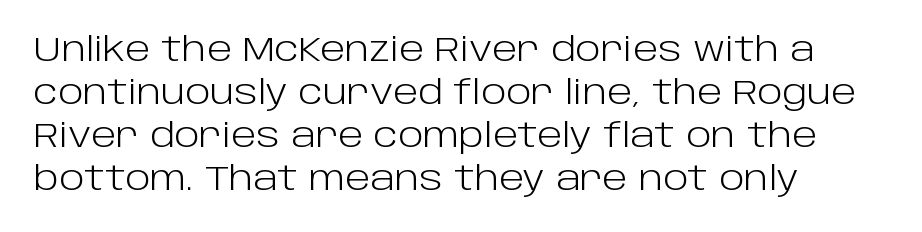
{"serif": "no", "italic": "no", "bold": "no", "weight": "light", "width": "normal", "stroke_contrast": "low", "x_height": "large", "monospaced": "no", "underline": "no", "align": "left", "line_spacing": "normal", "line_spacing_ratio": 1.3, "letter_spacing": "normal", "letter_spacing_em": 0.0, "glyph_px": 33}
